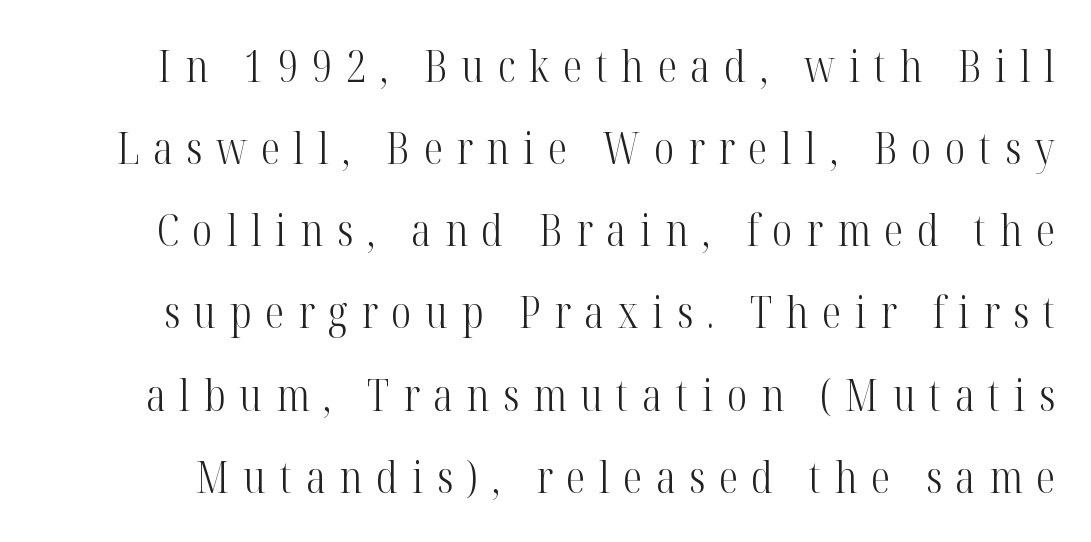
The image shows 43 px light, condensed serif type, upright; set loose line spacing (1.91x), unusually wide letter spacing (+0.32 em), not underlined; high stroke contrast and a medium x-height.
